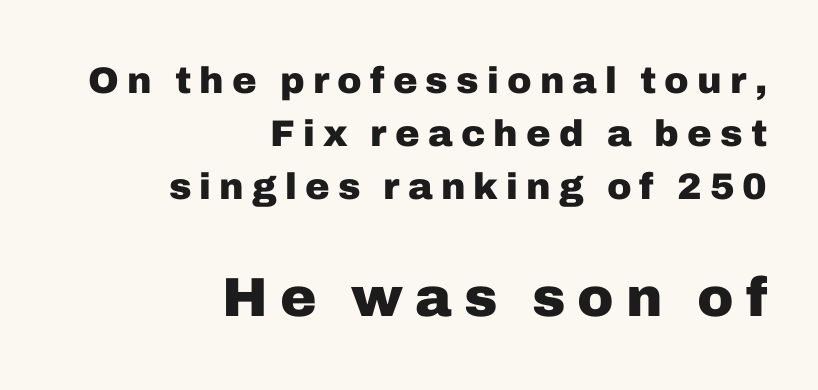
{"serif": "no", "italic": "no", "bold": "yes", "weight": "heavy", "width": "normal", "stroke_contrast": "low", "x_height": "medium", "monospaced": "no", "underline": "no", "align": "right", "line_spacing": "normal", "line_spacing_ratio": 1.43, "letter_spacing": "wide", "letter_spacing_em": 0.22, "larger_block": "second", "size_ratio": 1.49, "glyph_px": 55}
